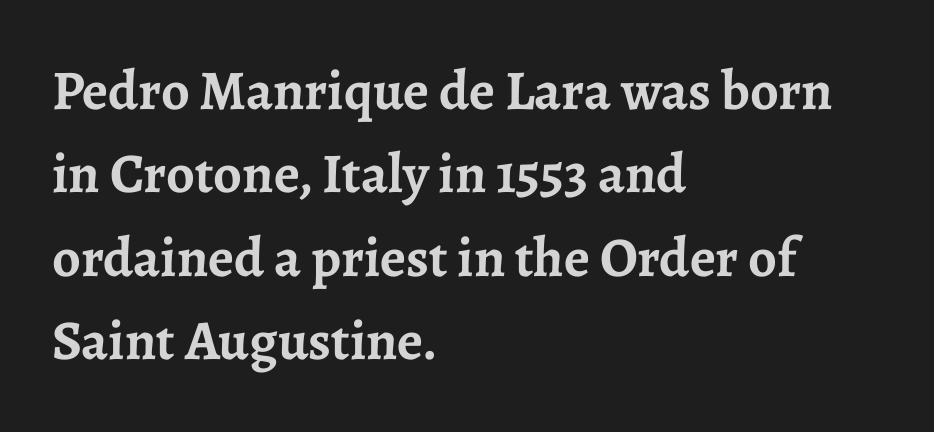
Q: Is the text bold? A: Yes.
Q: Is the text italic (slanted)? A: No, it is upright.
Q: Is the typeface a serif or a sans-serif typeface? A: Serif.
Q: Is the text underlined? A: No.
Q: How is the paragraph aligned? A: Left-aligned.
Q: Is the spacing between letters normal or unusually wide? A: Normal.
Q: Is the spacing between lines tight, normal or loose? A: Normal.
Q: Width (condensed, normal, or wide)? A: Normal.
Q: Stroke contrast? A: Low.
Q: x-height? A: Medium.
Q: Monospaced? A: No.
